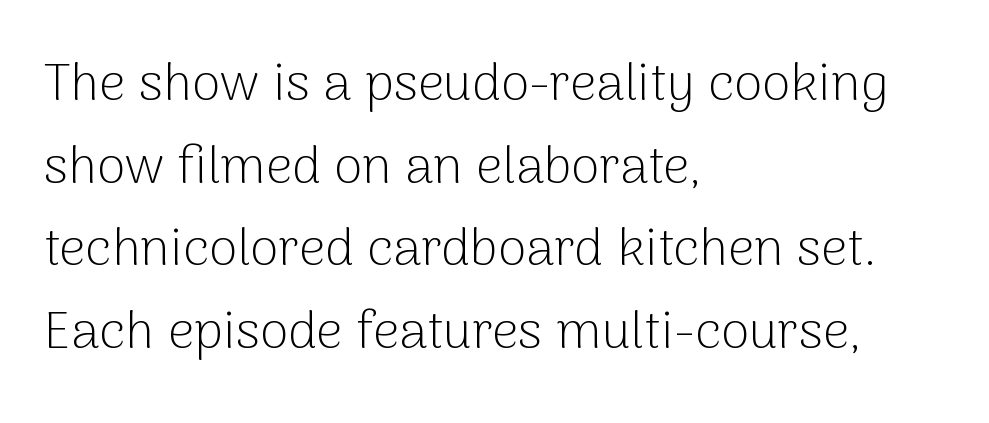
Leftover space on each line is placed entirely after the last word. This is roman type, the default non-slanted kind. The designer went with a sans here, leaving each stem footless. Whoever set this chose a conventional vertical rhythm.
